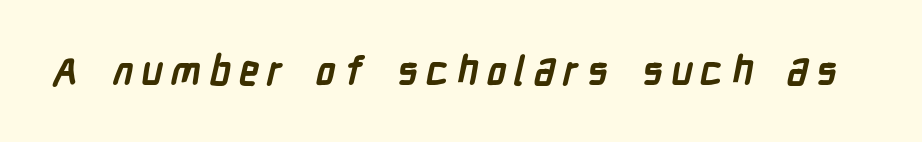
Q: Is the text bold? A: Yes.
Q: Is the typeface a serif or a sans-serif typeface? A: Sans-serif.
Q: Is the text underlined? A: No.
Q: Is the spacing between letters normal or unusually wide? A: Unusually wide.
Q: Width (condensed, normal, or wide)? A: Condensed.
Q: Stroke contrast? A: Low.
Q: x-height? A: Medium.
Q: Monospaced? A: No.
